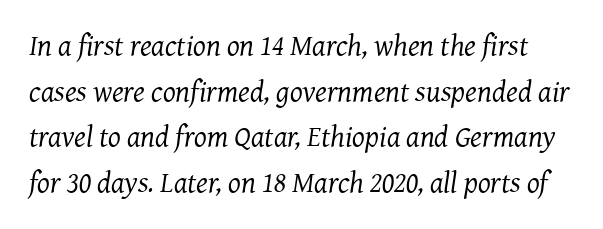
The image shows 30 px regular-weight serif type, italic (leaning right); set normal line spacing (1.52x), normal letter spacing, not underlined; medium stroke contrast and a medium x-height.
